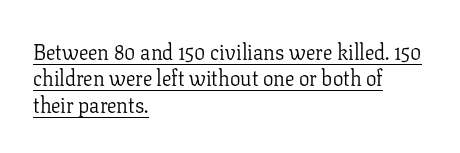
Q: Is the text bold? A: No.
Q: Is the text italic (slanted)? A: No, it is upright.
Q: Is the text underlined? A: Yes.
Q: How is the paragraph aligned? A: Left-aligned.
Q: Is the spacing between letters normal or unusually wide? A: Normal.
Q: Is the spacing between lines tight, normal or loose? A: Normal.
